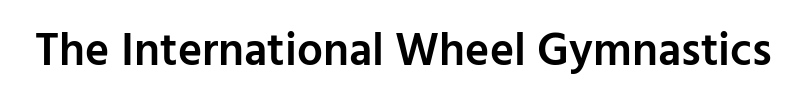
Q: Is the text bold? A: Semi-bold.
Q: Is the text italic (slanted)? A: No, it is upright.
Q: Is the typeface a serif or a sans-serif typeface? A: Sans-serif.
Q: Is the text underlined? A: No.
Q: Is the spacing between letters normal or unusually wide? A: Normal.
Q: Width (condensed, normal, or wide)? A: Normal.
Q: Stroke contrast? A: Low.
Q: x-height? A: Medium.
Q: Monospaced? A: No.
